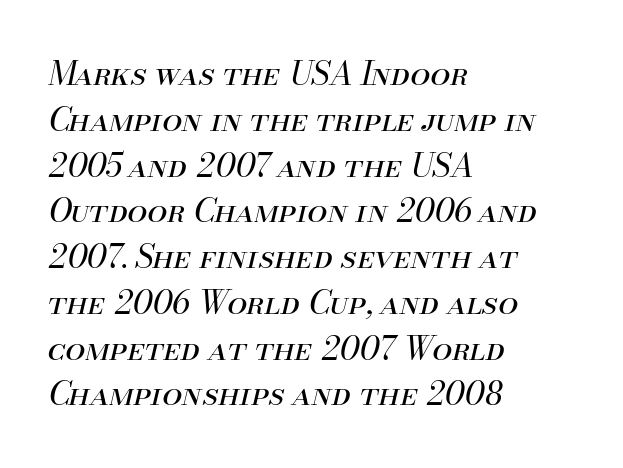
The paragraph has a hard left edge and a soft right edge. The specimen reads as italic at a glance. The horizontal fit of the characters is conventional and even. The letters advance in unequal steps, a hallmark of proportional type. The space between consecutive lines is moderate. Ink coverage per letter is moderate at most.
